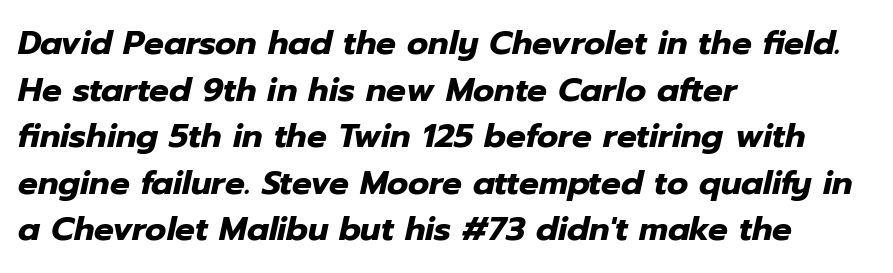
{"italic": "yes", "lean": "right", "slant_degrees": 12, "bold": "yes", "weight": "heavy", "width": "normal", "stroke_contrast": "low", "x_height": "medium", "monospaced": "no", "underline": "no", "align": "left", "line_spacing": "normal", "line_spacing_ratio": 1.41, "letter_spacing": "normal", "letter_spacing_em": 0.0, "glyph_px": 33}
